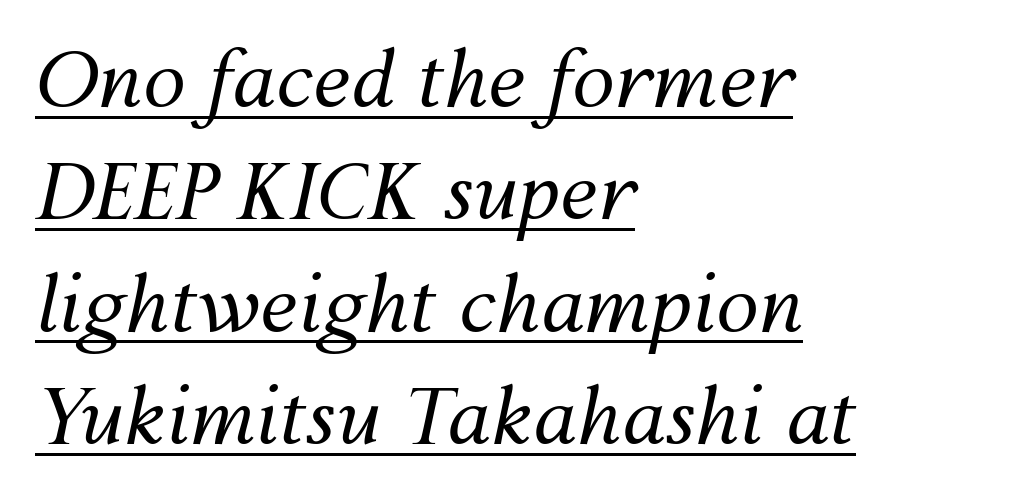
Q: Is the text bold? A: No.
Q: Is the text italic (slanted)? A: Yes, it leans right by about 12 degrees.
Q: Is the text underlined? A: Yes.
Q: How is the paragraph aligned? A: Left-aligned.
Q: Is the spacing between letters normal or unusually wide? A: Normal.
Q: Is the spacing between lines tight, normal or loose? A: Normal.
Q: Width (condensed, normal, or wide)? A: Normal.
Q: Stroke contrast? A: Medium.
Q: x-height? A: Medium.
Q: Monospaced? A: No.
